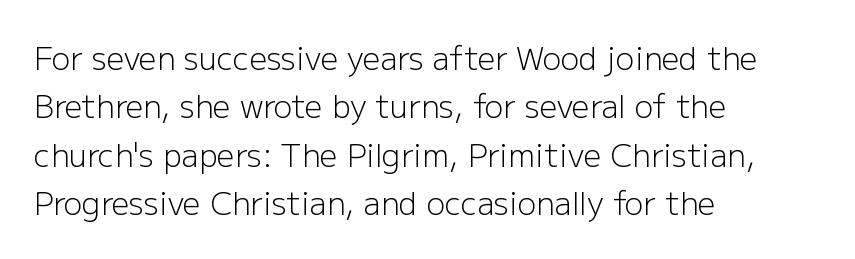
Q: Is the text bold? A: No.
Q: Is the text italic (slanted)? A: No, it is upright.
Q: Is the typeface a serif or a sans-serif typeface? A: Sans-serif.
Q: Is the text underlined? A: No.
Q: How is the paragraph aligned? A: Left-aligned.
Q: Is the spacing between letters normal or unusually wide? A: Normal.
Q: Is the spacing between lines tight, normal or loose? A: Normal.
Q: Width (condensed, normal, or wide)? A: Normal.
Q: Stroke contrast? A: Low.
Q: x-height? A: Medium.
Q: Monospaced? A: No.
